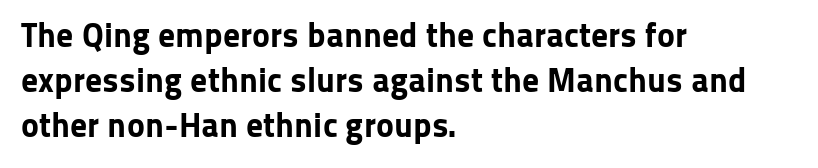
{"serif": "no", "italic": "no", "bold": "yes", "weight": "bold", "width": "normal", "stroke_contrast": "low", "x_height": "medium", "monospaced": "no", "underline": "no", "align": "left", "line_spacing": "normal", "line_spacing_ratio": 1.33, "letter_spacing": "normal", "letter_spacing_em": 0.0, "glyph_px": 34}
